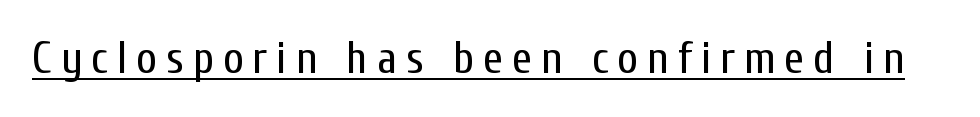
The words here are underlined. Each letter keeps its own natural width here, so spacing adapts to shape. Font category for this specimen: sans-serif. Each word looks stretched out because of the extra space between its letters. Posture: upright roman.
